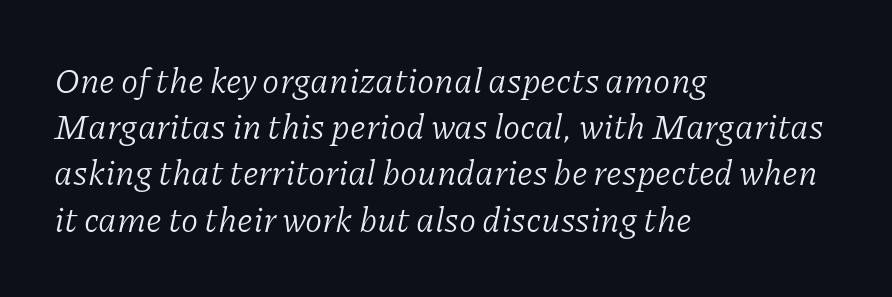
The image shows 35 px light serif type, italic (leaning right); set left-aligned, normal line spacing (1.32x), normal letter spacing, not underlined; low stroke contrast and a medium x-height.
